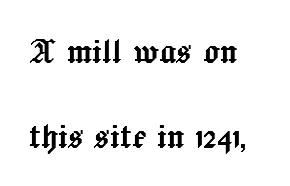
Q: Is the text italic (slanted)? A: No, it is upright.
Q: Is the text underlined? A: No.
Q: Is the spacing between letters normal or unusually wide? A: Normal.
Q: Is the spacing between lines tight, normal or loose? A: Loose.
Q: Width (condensed, normal, or wide)? A: Normal.
Q: x-height? A: Medium.
Q: Monospaced? A: No.
